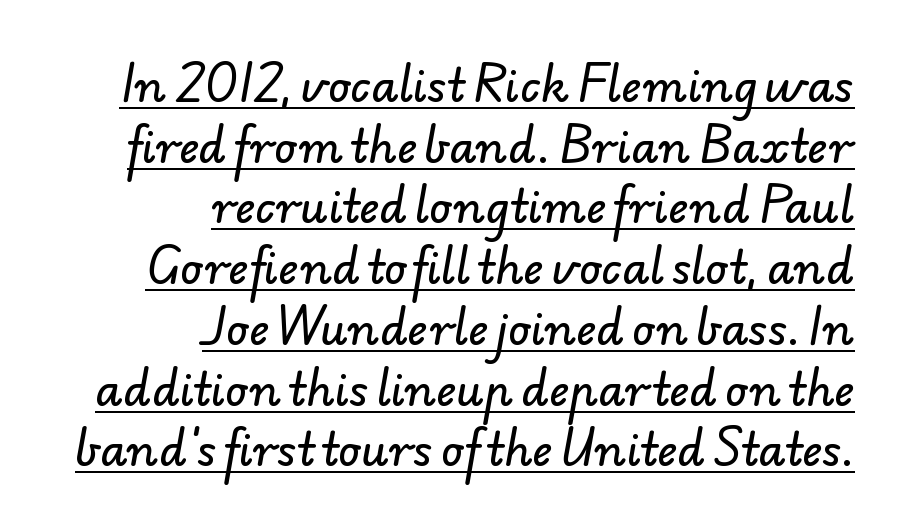
Q: Is the typeface a serif or a sans-serif typeface? A: Sans-serif.
Q: Is the text underlined? A: Yes.
Q: How is the paragraph aligned? A: Right-aligned.
Q: Is the spacing between letters normal or unusually wide? A: Normal.
Q: Is the spacing between lines tight, normal or loose? A: Normal.
Q: Width (condensed, normal, or wide)? A: Normal.
Q: Stroke contrast? A: Low.
Q: x-height? A: Small.
Q: Monospaced? A: No.
